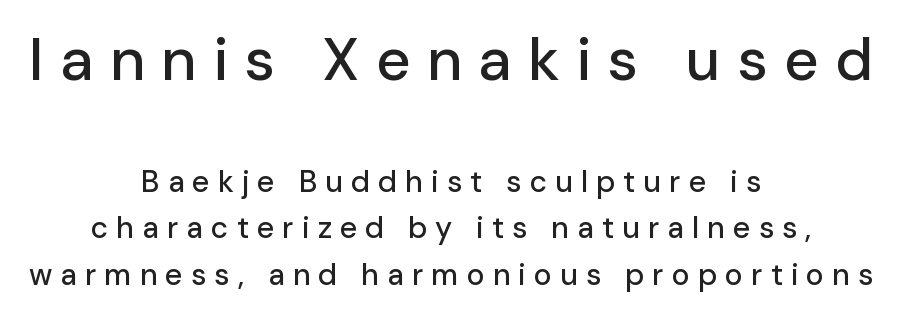
Both edges are ragged and mirror each other, which tells us the setting is centered. Posture: upright roman. Unlike a traditional serif, this face leaves its strokes unadorned. Clear beneath every line of the passage. Caption: expanded tracking, letters set apart.
